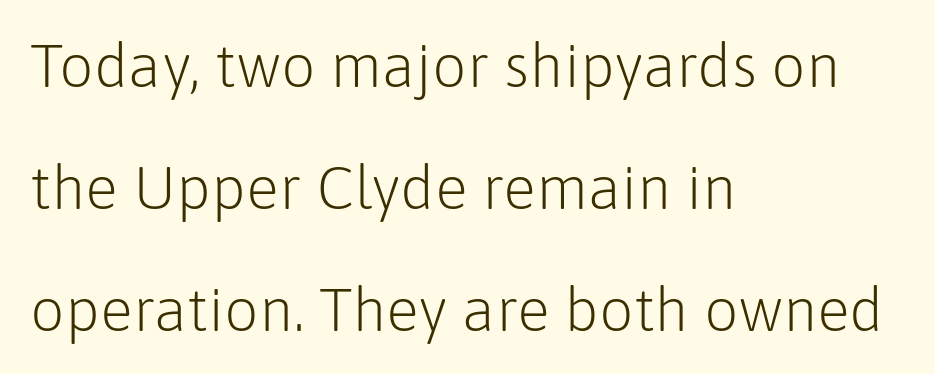
The image shows 61 px light sans-serif type, upright; set left-aligned, loose line spacing (2.0x), normal letter spacing, not underlined; low stroke contrast and a medium x-height.
